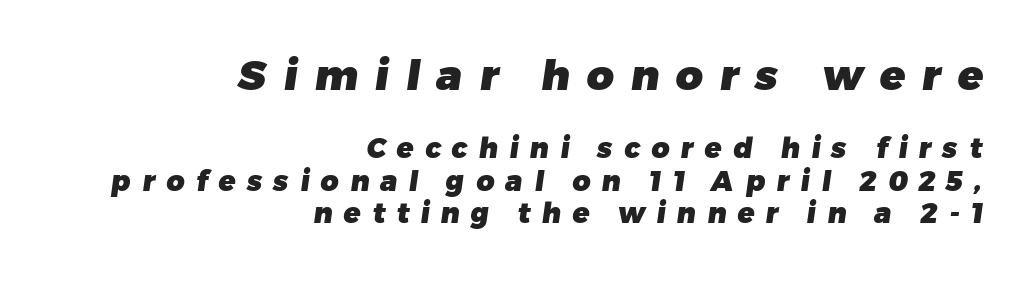
{"serif": "no", "bold": "yes", "weight": "heavy", "width": "normal", "stroke_contrast": "low", "x_height": "medium", "monospaced": "no", "underline": "no", "align": "right", "line_spacing_ratio": 1.16, "letter_spacing": "wide", "letter_spacing_em": 0.4, "larger_block": "first", "size_ratio": 1.5, "glyph_px": 42}
